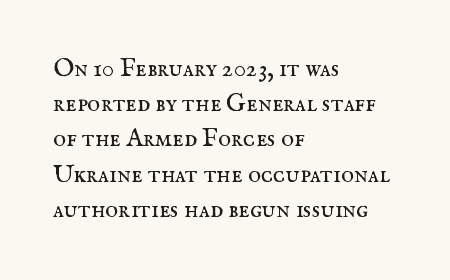
The image shows 25 px text type, upright; set left-aligned, normal line spacing (1.41x), normal letter spacing, not underlined.
